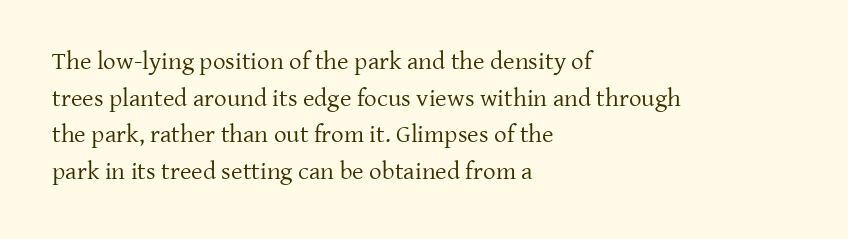
{"italic": "no", "bold": "no", "underline": "no", "align": "left", "line_spacing": "normal", "line_spacing_ratio": 1.47, "letter_spacing": "normal", "letter_spacing_em": 0.0, "glyph_px": 25}
